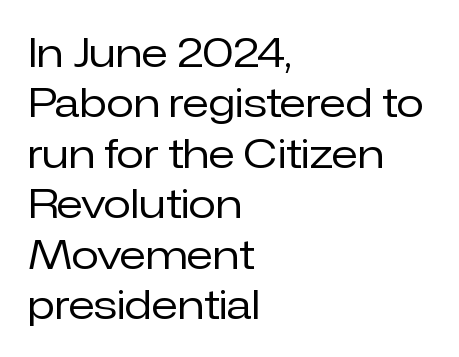
This sample has the flowing, uneven cadence of proportional lettering. You can tell from the bare stems that sans-serif type was used. The space beneath each line is pristine and unruled. Every character sits straight up, as roman type does. In terms of leading, this rendering sits right in the middle.
